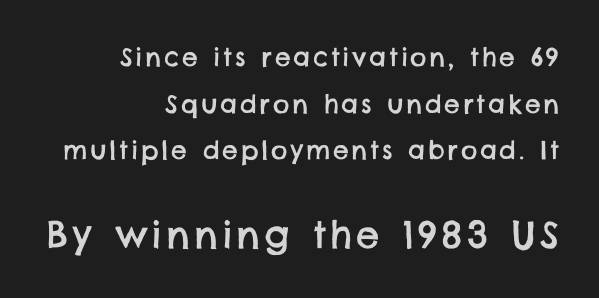
Q: Is the typeface a serif or a sans-serif typeface? A: Sans-serif.
Q: Is the text underlined? A: No.
Q: How is the paragraph aligned? A: Right-aligned.
Q: Which block of text is set in a larger size, the first (top) or the second (bottom)? A: The second (bottom) one.
Q: Width (condensed, normal, or wide)? A: Normal.
Q: Stroke contrast? A: Low.
Q: x-height? A: Large.
Q: Monospaced? A: No.
